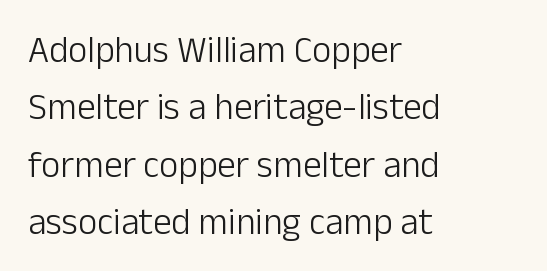
Q: Is the text bold? A: No.
Q: Is the text italic (slanted)? A: No, it is upright.
Q: Is the typeface a serif or a sans-serif typeface? A: Sans-serif.
Q: Is the text underlined? A: No.
Q: How is the paragraph aligned? A: Left-aligned.
Q: Is the spacing between letters normal or unusually wide? A: Normal.
Q: Is the spacing between lines tight, normal or loose? A: Normal.
Q: Width (condensed, normal, or wide)? A: Normal.
Q: Stroke contrast? A: Low.
Q: x-height? A: Medium.
Q: Monospaced? A: No.
